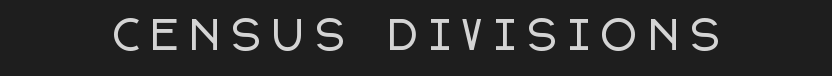
These lines are rendered in a variable-pitch font. The characters display no serif detailing; their extremities are plain. You could only call the tracking loose — the letters float apart. The space beneath each line is pristine and unruled. Notice how the stems are strictly vertical — no italics here.
